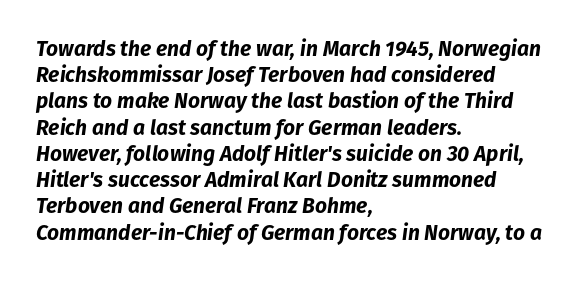
The string is rendered with underlining switched off. Heavy, bold letterforms. Slanted lettering throughout. This rendering leaves character spacing at its baseline value.
